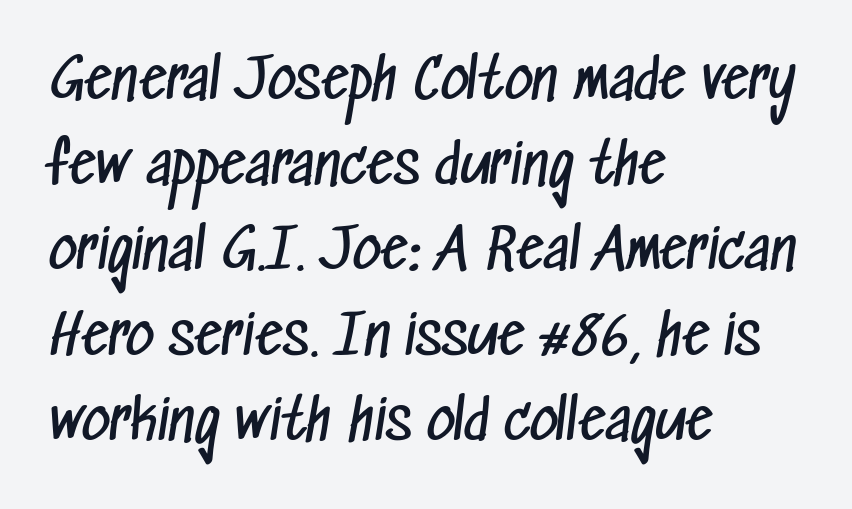
Nope, no serifs anywhere on these letters. Summary of vertical rhythm: regular, with standard interline spacing. Typeset ragged right — the left edge is the straight one. The rendering keeps characters at their native spacing.
